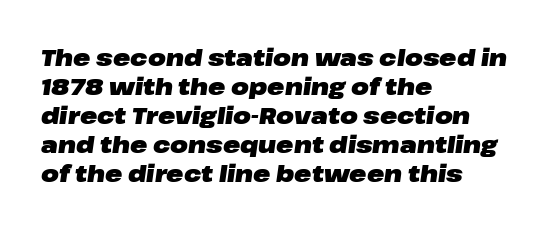
The image shows 23 px bold type, italic (leaning right); set left-aligned, normal line spacing (1.26x), normal letter spacing, not underlined.
